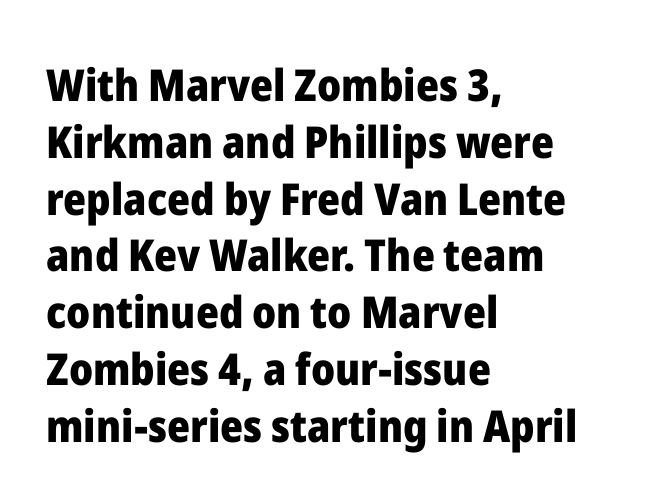
{"serif": "no", "italic": "no", "bold": "yes", "weight": "heavy", "width": "normal", "stroke_contrast": "low", "x_height": "medium", "monospaced": "no", "underline": "no", "align": "left", "line_spacing": "normal", "line_spacing_ratio": 1.29, "letter_spacing": "normal", "letter_spacing_em": 0.0, "glyph_px": 44}
